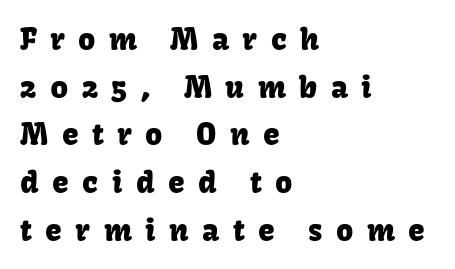
{"serif": "no", "italic": "no", "width": "normal", "stroke_contrast": "low", "x_height": "medium", "monospaced": "no", "underline": "no", "align": "left", "line_spacing": "normal", "line_spacing_ratio": 1.59, "letter_spacing": "wide", "letter_spacing_em": 0.45, "glyph_px": 30}
